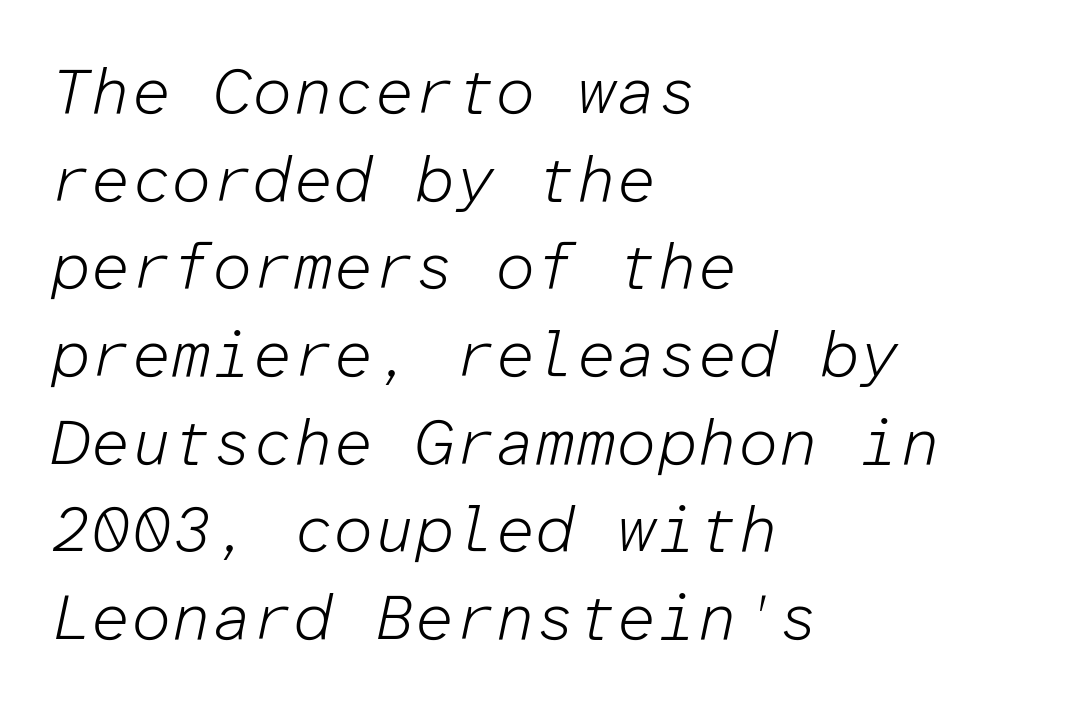
{"italic": "yes", "lean": "right", "slant_degrees": 12, "bold": "no", "weight": "light", "width": "normal", "stroke_contrast": "low", "x_height": "medium", "monospaced": "yes", "underline": "no", "align": "left", "line_spacing": "normal", "line_spacing_ratio": 1.37, "letter_spacing": "normal", "letter_spacing_em": 0.0, "glyph_px": 64}
